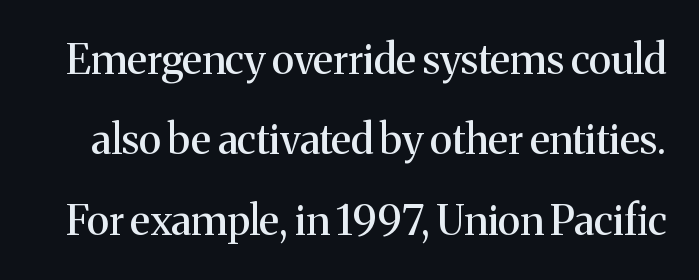
{"serif": "yes", "italic": "no", "width": "normal", "stroke_contrast": "medium", "x_height": "medium", "monospaced": "no", "underline": "no", "line_spacing": "loose", "line_spacing_ratio": 1.96, "letter_spacing": "normal", "letter_spacing_em": 0.0, "glyph_px": 41}
